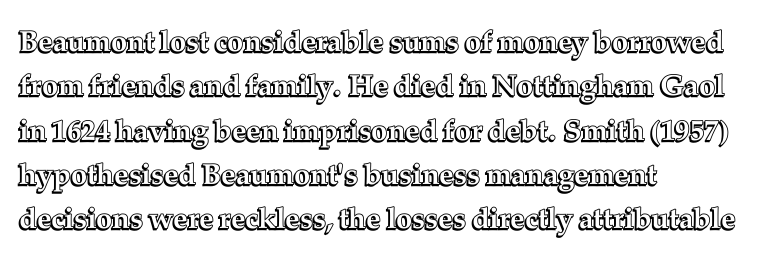
The image shows 29 px text type, upright; set left-aligned, normal line spacing (1.53x), normal letter spacing, not underlined; a medium x-height.
